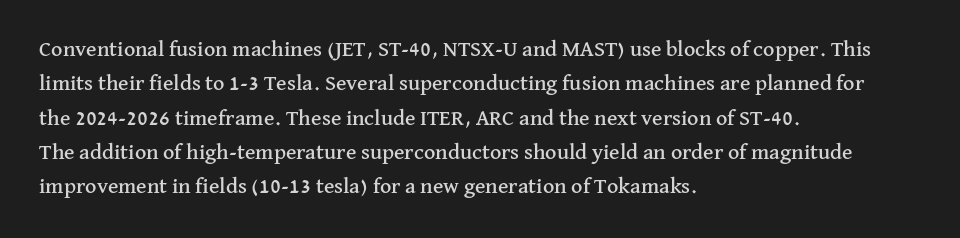
The image shows 22 px text type, upright; set left-aligned, normal line spacing (1.56x), normal letter spacing, not underlined.
